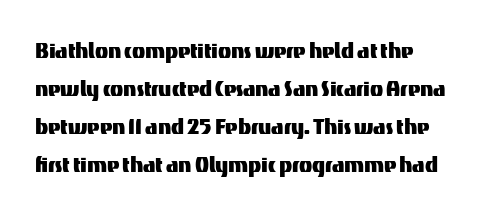
Q: Is the text italic (slanted)? A: No, it is upright.
Q: Is the text underlined? A: No.
Q: How is the paragraph aligned? A: Left-aligned.
Q: Is the spacing between letters normal or unusually wide? A: Normal.
Q: Is the spacing between lines tight, normal or loose? A: Normal.
